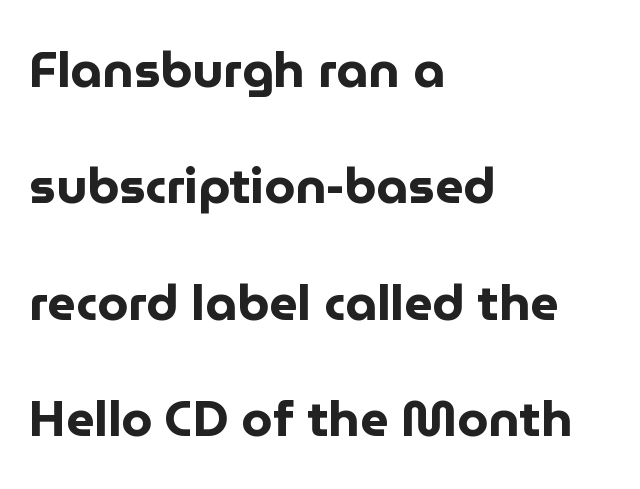
The image shows 50 px bold sans-serif type, upright; set left-aligned, loose line spacing (2.33x), normal letter spacing, not underlined; low stroke contrast and a medium x-height.
